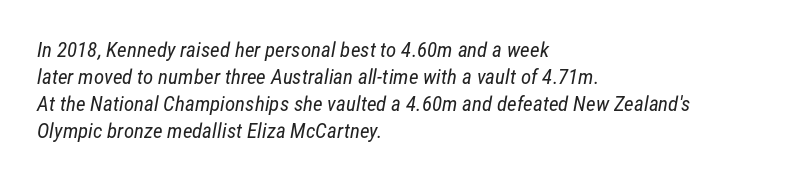
The image shows 21 px text type; set left-aligned, normal line spacing (1.28x), normal letter spacing, not underlined.
